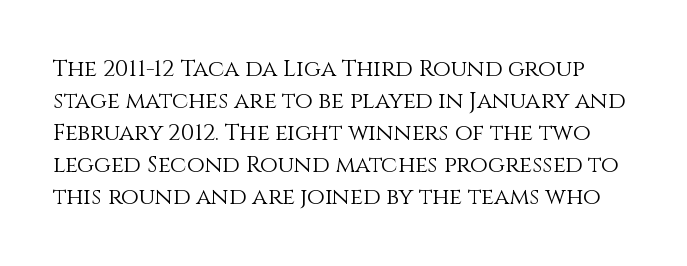
Q: Is the text bold? A: No.
Q: Is the text italic (slanted)? A: No, it is upright.
Q: Is the text underlined? A: No.
Q: Is the spacing between letters normal or unusually wide? A: Normal.
Q: Is the spacing between lines tight, normal or loose? A: Normal.
